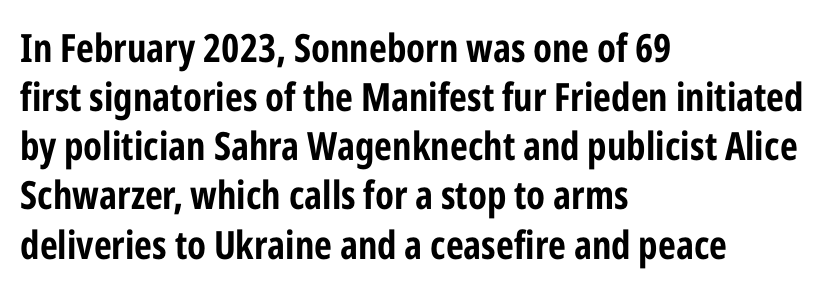
Q: Is the text bold? A: Yes.
Q: Is the text italic (slanted)? A: No, it is upright.
Q: Is the typeface a serif or a sans-serif typeface? A: Sans-serif.
Q: Is the text underlined? A: No.
Q: How is the paragraph aligned? A: Left-aligned.
Q: Is the spacing between letters normal or unusually wide? A: Normal.
Q: Is the spacing between lines tight, normal or loose? A: Normal.
Q: Width (condensed, normal, or wide)? A: Condensed.
Q: Stroke contrast? A: Low.
Q: x-height? A: Medium.
Q: Monospaced? A: No.
